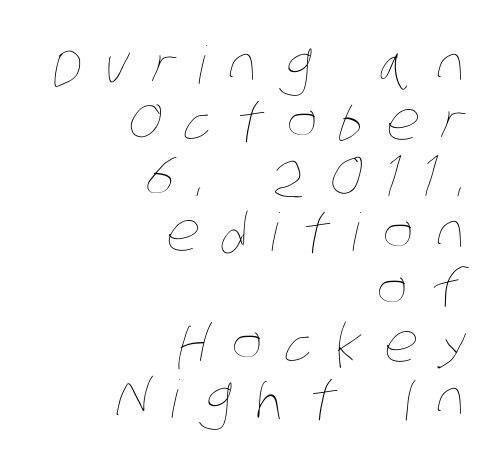
Check the space under the baseline: it is left empty. In CSS terms this would be text-align: right. On a weight scale, this lands at 450 or below. Caption: expanded tracking, letters set apart. The passage shown is typed in a proportional face where columns would drift.
